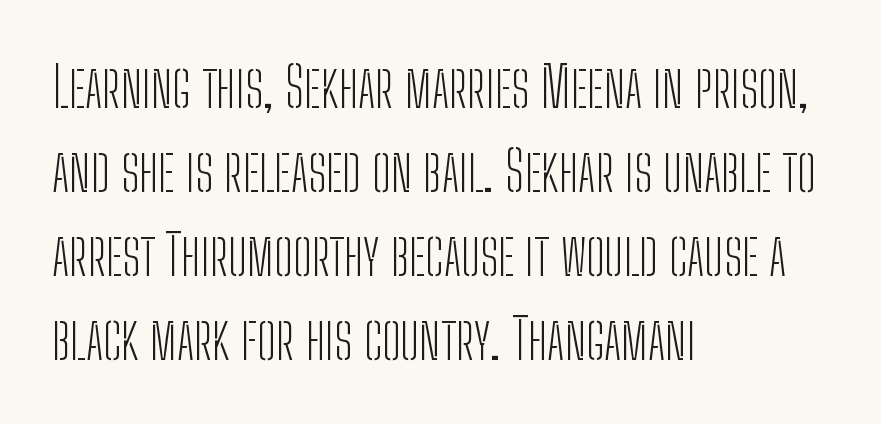
The block of text has a typical density, with ordinary space between rows. Descenders hang freely into open space. Notice how the passage keeps a crisp vertical edge on the left only. No extra tracking has been applied to these lines.
